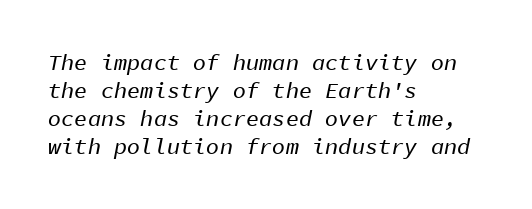
{"italic": "yes", "lean": "right", "slant_degrees": 11, "underline": "no", "align": "left", "line_spacing": "normal", "line_spacing_ratio": 1.28, "letter_spacing": "normal", "letter_spacing_em": 0.0, "glyph_px": 22}
